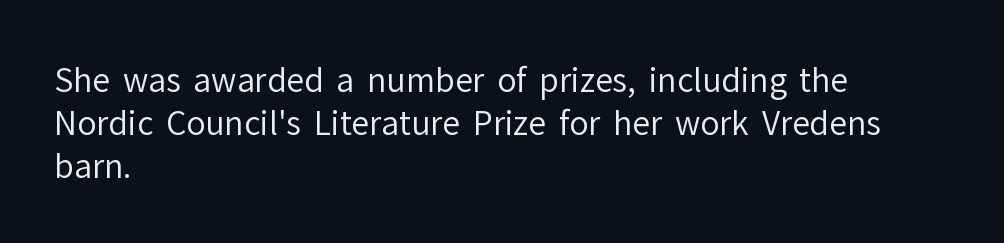
Are there feet on the stems? There aren't — it's a sans. How would I describe the line gaps? Plain and ordinary. This sample uses an upright cut, with every glyph sitting square on the baseline. Does extra space separate the letters? No, they use regular spacing. This sample has the flowing, uneven cadence of proportional lettering.
